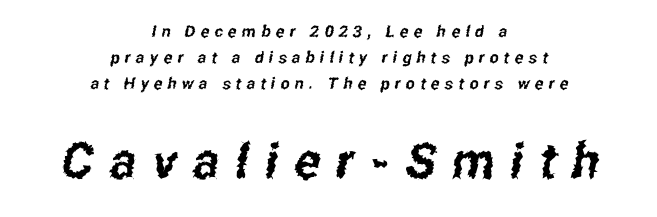
{"serif": "no", "width": "condensed", "stroke_contrast": "low", "x_height": "medium", "monospaced": "no", "underline": "no", "align": "center", "line_spacing": "normal", "line_spacing_ratio": 1.61, "letter_spacing": "wide", "letter_spacing_em": 0.33, "larger_block": "second", "size_ratio": 3.06, "glyph_px": 49}
